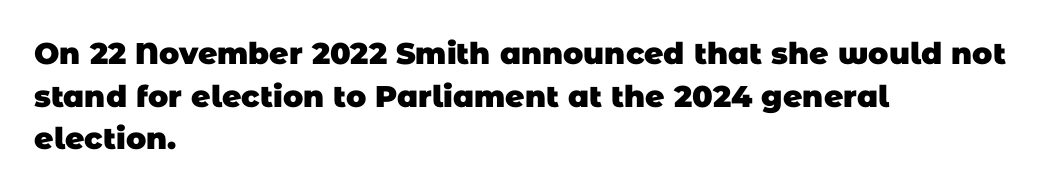
As a designer I'd log this as weight 700, bold. Varying glyph widths throughout — classic text-font behaviour. Between one letter and the next there's only the usual sliver of space. Horizontally, the lines are justified to the leading edge only. Honestly, the row spacing looks completely unremarkable.
